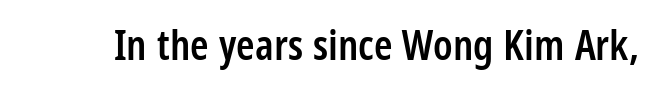
The face used here is rendered with its standard letterfit. The rendering shows plain stroke endings on the letterforms — a sans-serif design. Each glyph is drawn with semibold strokes, heavier than normal yet not fully bold. The axis of the letterforms is exactly vertical.
